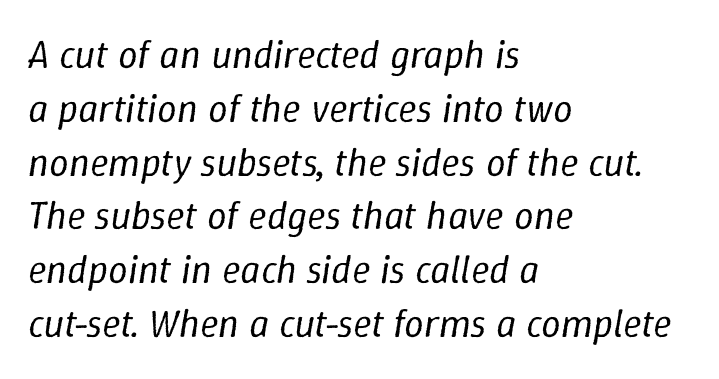
{"italic": "yes", "lean": "right", "slant_degrees": 9, "bold": "no", "weight": "regular", "width": "normal", "stroke_contrast": "low", "x_height": "medium", "monospaced": "no", "underline": "no", "align": "left", "line_spacing": "normal", "line_spacing_ratio": 1.38, "letter_spacing": "normal", "letter_spacing_em": 0.0, "glyph_px": 39}
